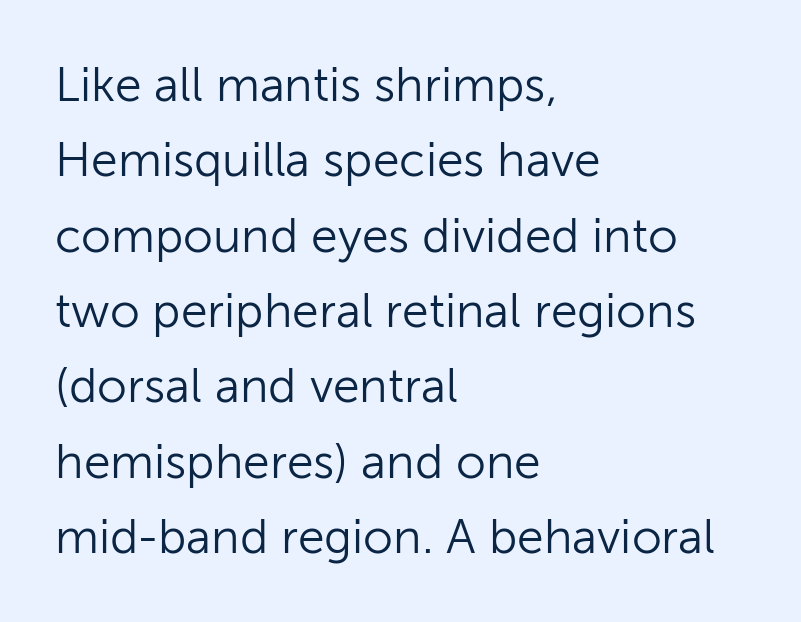
Q: Is the text bold? A: No.
Q: Is the text italic (slanted)? A: No, it is upright.
Q: Is the typeface a serif or a sans-serif typeface? A: Sans-serif.
Q: Is the text underlined? A: No.
Q: How is the paragraph aligned? A: Left-aligned.
Q: Is the spacing between letters normal or unusually wide? A: Normal.
Q: Is the spacing between lines tight, normal or loose? A: Normal.
Q: Width (condensed, normal, or wide)? A: Normal.
Q: Stroke contrast? A: Low.
Q: x-height? A: Medium.
Q: Monospaced? A: No.
